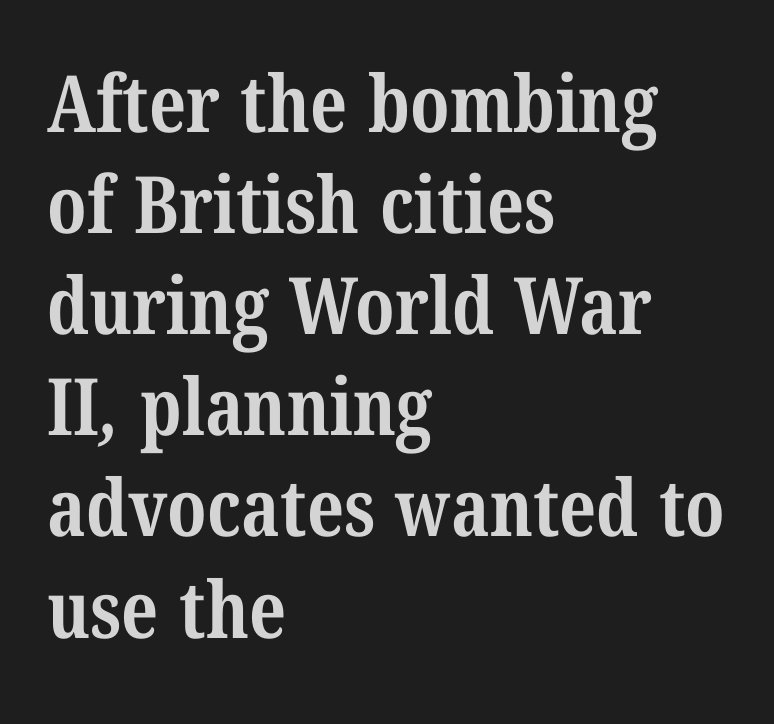
The rows are spaced the way most documents space them. Unlike a clean sans, this face finishes its strokes with serifs. Varying glyph widths throughout — classic text-font behaviour. On the weight axis this lands at bold, roughly 700. Caption: multi-line text, flush left, ragged right.
